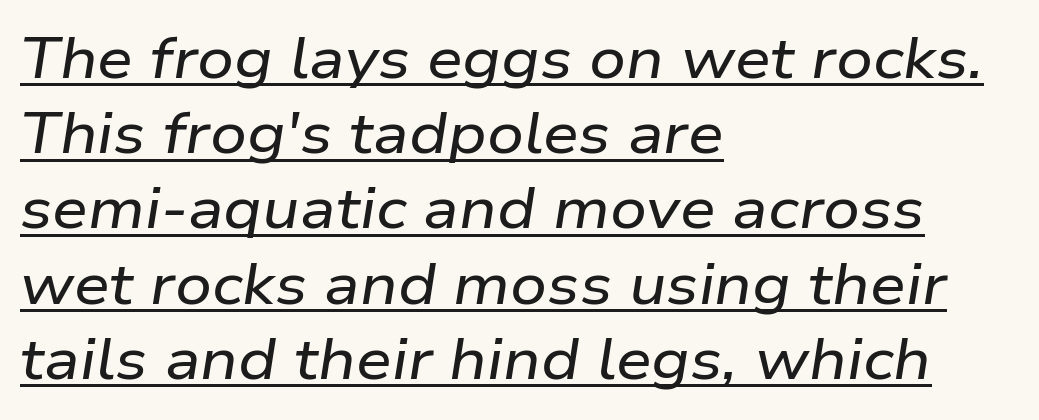
The image shows 57 px wide type, italic (leaning right); set left-aligned, normal line spacing (1.32x), normal letter spacing, underlined; low stroke contrast and a medium x-height.
